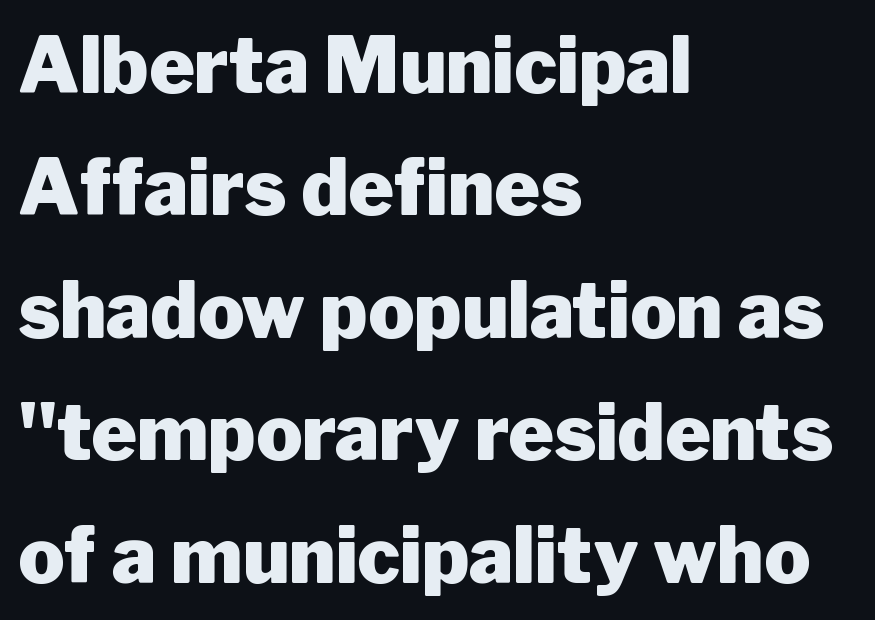
{"serif": "no", "italic": "no", "bold": "yes", "weight": "heavy", "width": "normal", "stroke_contrast": "low", "x_height": "medium", "monospaced": "no", "underline": "no", "align": "left", "line_spacing": "normal", "line_spacing_ratio": 1.59, "letter_spacing": "normal", "letter_spacing_em": 0.0, "glyph_px": 77}
